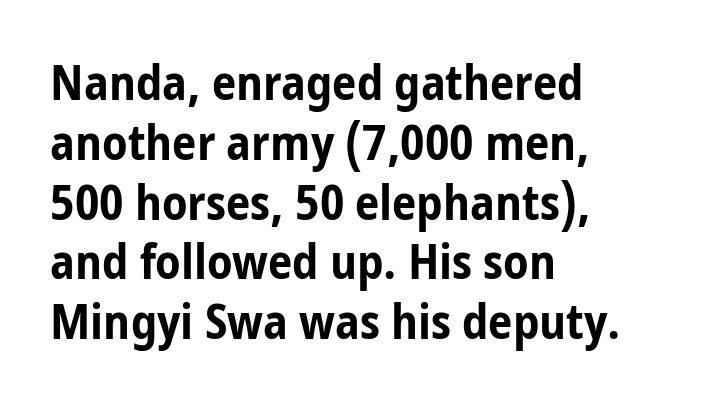
Beneath every word, the page is bare. The line texture is even and compact thanks to regular tracking. A student would call this left alignment; a typographer would say flush left, rag right. These lines are rendered in a variable-pitch font.
